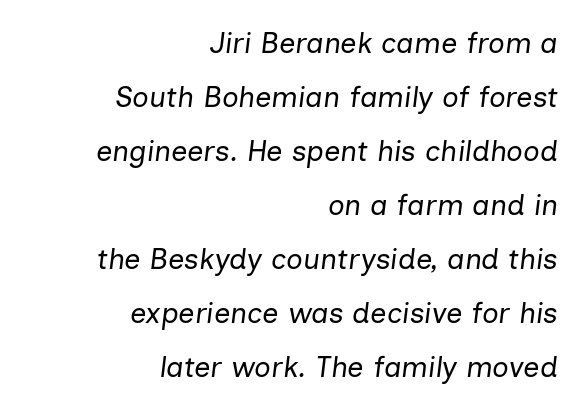
Q: Is the text bold? A: No.
Q: Is the text italic (slanted)? A: Yes, it leans right by about 7 degrees.
Q: Is the text underlined? A: No.
Q: How is the paragraph aligned? A: Right-aligned.
Q: Is the spacing between letters normal or unusually wide? A: Normal.
Q: Width (condensed, normal, or wide)? A: Normal.
Q: Stroke contrast? A: Low.
Q: x-height? A: Medium.
Q: Monospaced? A: No.
